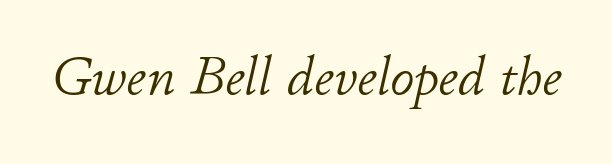
{"italic": "yes", "lean": "right", "slant_degrees": 11, "bold": "no", "weight": "light", "width": "normal", "stroke_contrast": "low", "x_height": "small", "monospaced": "no", "underline": "no", "letter_spacing": "normal", "letter_spacing_em": 0.0, "glyph_px": 54}
